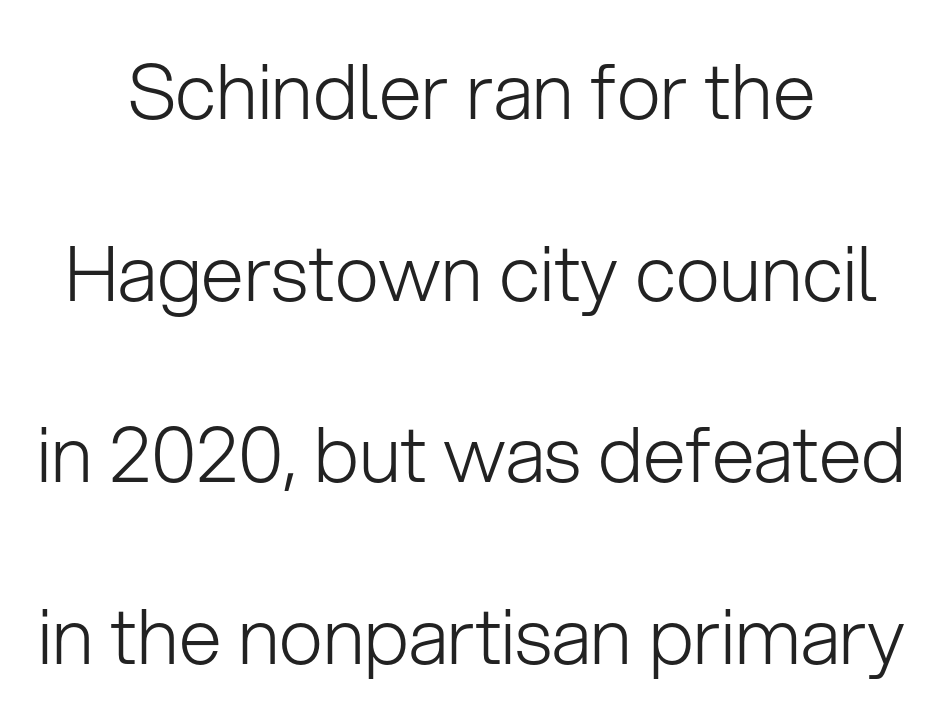
Q: Is the text bold? A: No.
Q: Is the text italic (slanted)? A: No, it is upright.
Q: Is the typeface a serif or a sans-serif typeface? A: Sans-serif.
Q: Is the text underlined? A: No.
Q: How is the paragraph aligned? A: Centered.
Q: Is the spacing between letters normal or unusually wide? A: Normal.
Q: Is the spacing between lines tight, normal or loose? A: Loose.
Q: Width (condensed, normal, or wide)? A: Normal.
Q: Stroke contrast? A: Low.
Q: x-height? A: Medium.
Q: Monospaced? A: No.
